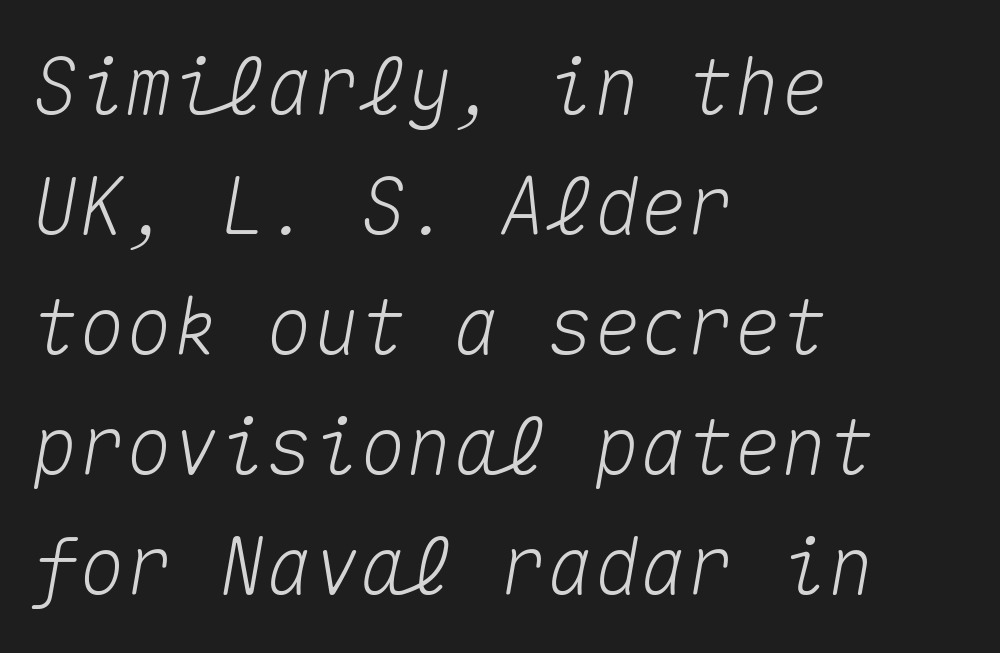
Q: Is the text italic (slanted)? A: Yes, it leans right by about 10 degrees.
Q: Is the text underlined? A: No.
Q: How is the paragraph aligned? A: Left-aligned.
Q: Is the spacing between letters normal or unusually wide? A: Normal.
Q: Is the spacing between lines tight, normal or loose? A: Normal.
Q: Width (condensed, normal, or wide)? A: Normal.
Q: Stroke contrast? A: Medium.
Q: x-height? A: Medium.
Q: Monospaced? A: Yes.
